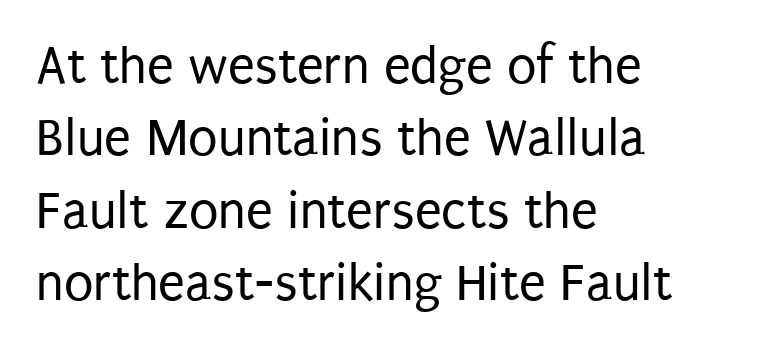
{"serif": "no", "italic": "no", "bold": "no", "weight": "regular", "width": "condensed", "stroke_contrast": "low", "x_height": "large", "monospaced": "no", "underline": "no", "align": "left", "line_spacing": "normal", "line_spacing_ratio": 1.34, "letter_spacing": "normal", "letter_spacing_em": 0.0, "glyph_px": 54}
